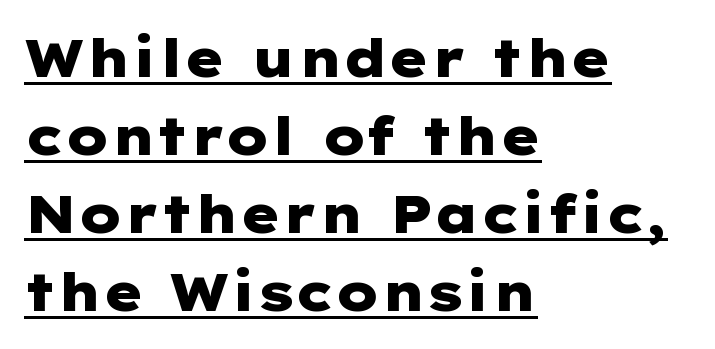
{"serif": "no", "italic": "no", "bold": "yes", "weight": "heavy", "width": "wide", "stroke_contrast": "low", "x_height": "medium", "underline": "yes", "align": "left", "line_spacing": "normal", "line_spacing_ratio": 1.47, "letter_spacing": "normal", "letter_spacing_em": 0.0, "glyph_px": 53}
